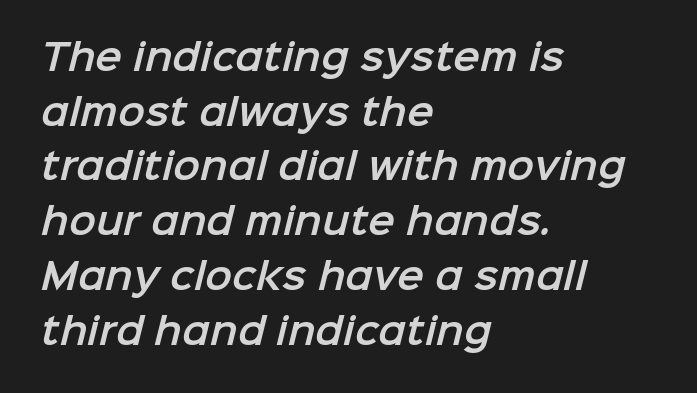
Q: Is the typeface a serif or a sans-serif typeface? A: Sans-serif.
Q: Is the text underlined? A: No.
Q: How is the paragraph aligned? A: Left-aligned.
Q: Is the spacing between letters normal or unusually wide? A: Normal.
Q: Is the spacing between lines tight, normal or loose? A: Normal.
Q: Width (condensed, normal, or wide)? A: Normal.
Q: Stroke contrast? A: Low.
Q: x-height? A: Medium.
Q: Monospaced? A: No.
